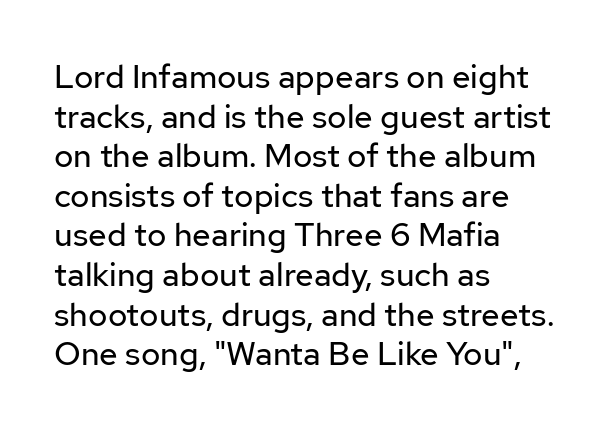
Q: Is the text bold? A: No.
Q: Is the text italic (slanted)? A: No, it is upright.
Q: Is the typeface a serif or a sans-serif typeface? A: Sans-serif.
Q: Is the text underlined? A: No.
Q: How is the paragraph aligned? A: Left-aligned.
Q: Is the spacing between letters normal or unusually wide? A: Normal.
Q: Width (condensed, normal, or wide)? A: Normal.
Q: Stroke contrast? A: Low.
Q: x-height? A: Medium.
Q: Monospaced? A: No.
